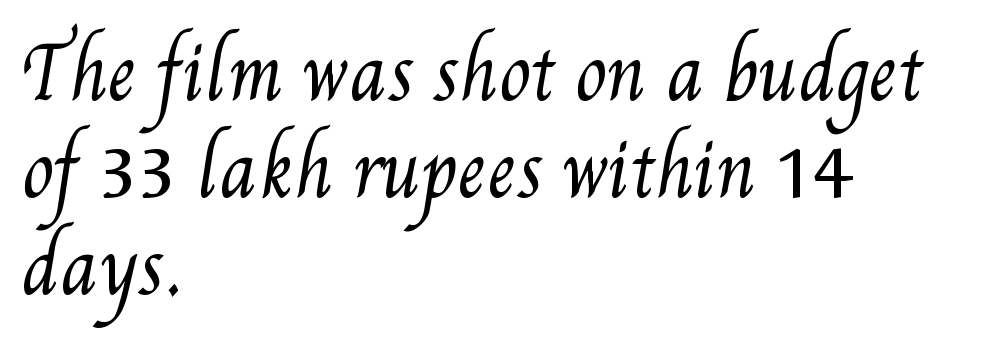
{"bold": "no", "weight": "regular", "width": "condensed", "stroke_contrast": "medium", "x_height": "small", "monospaced": "no", "underline": "no", "align": "left", "line_spacing": "normal", "line_spacing_ratio": 1.35, "letter_spacing": "normal", "letter_spacing_em": 0.0, "glyph_px": 72}
